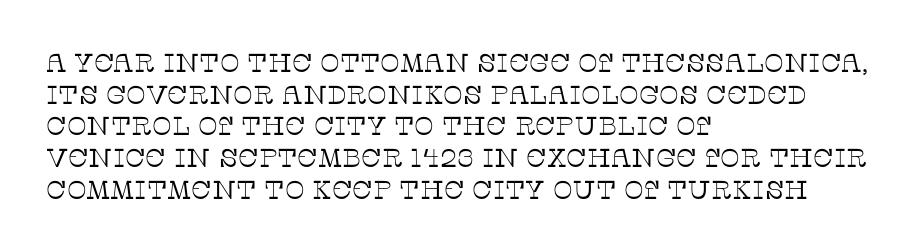
Nope, not italic — everything's standing straight. The font is comparable to plain body text, perhaps lighter. Inter-character spacing is left at the font's built-in metrics. The zone under the glyphs is completely vacant. These lines are set flush left with a ragged right edge.
